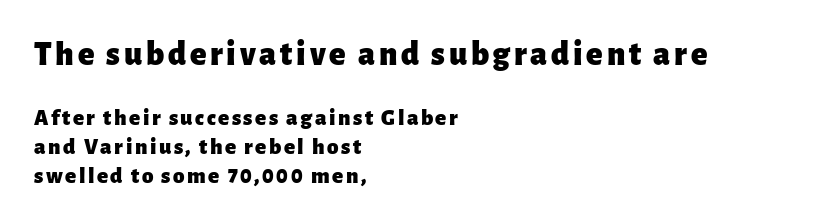
Left-aligned paragraph, ragged on the right. Size hierarchy here favors the leading block over the trailing one. Leading: standard. Unlike italic type, these characters show no tilt at all.
